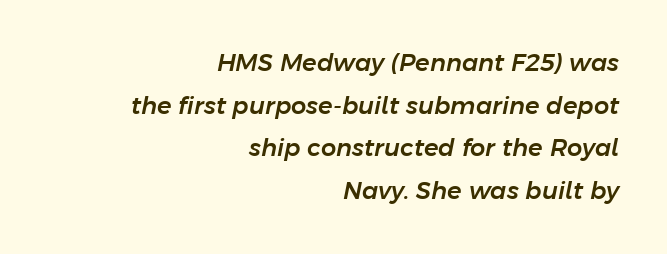
Nobody drew a line under any word here. The lines in this sample share a right terminus and differ only in where they begin. In terms of posture, this sample is oblique. The rendering keeps characters at their native spacing.
